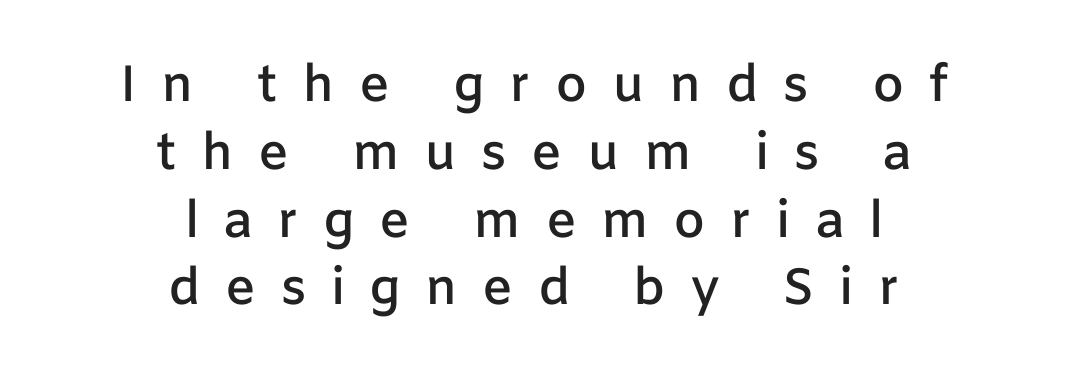
These lines stack symmetrically, like a column narrowing and widening about its center. The text was rendered using a sans face with plain stroke endings. The leading is moderate, giving the passage an even texture. Each row of text sits above clean, open space.
